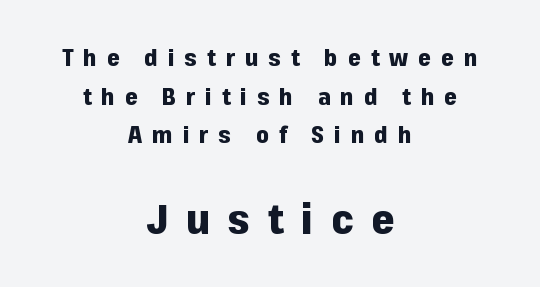
A typesetter would call this heavily tracked-out type. Does the bottom block carry the larger type? Yes, it does. The letters carry no serifs — their stems end cleanly without finishing strokes. Bold? Absolutely — the strokes are thick and heavy. Notice how the passage keeps no hard edge, just a central spine. The passage shown is typed in a proportional face where columns would drift.
